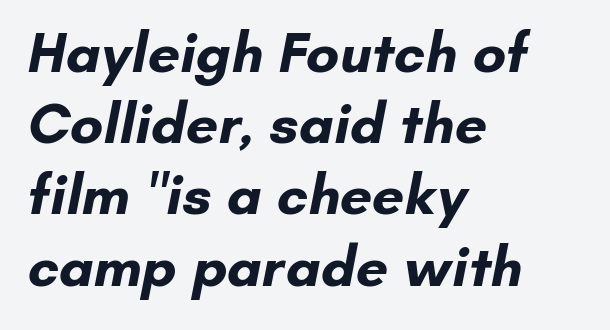
Q: Is the text bold? A: Yes.
Q: Is the typeface a serif or a sans-serif typeface? A: Sans-serif.
Q: Is the text underlined? A: No.
Q: How is the paragraph aligned? A: Left-aligned.
Q: Is the spacing between letters normal or unusually wide? A: Normal.
Q: Is the spacing between lines tight, normal or loose? A: Normal.
Q: Width (condensed, normal, or wide)? A: Normal.
Q: Stroke contrast? A: Low.
Q: x-height? A: Small.
Q: Monospaced? A: No.
